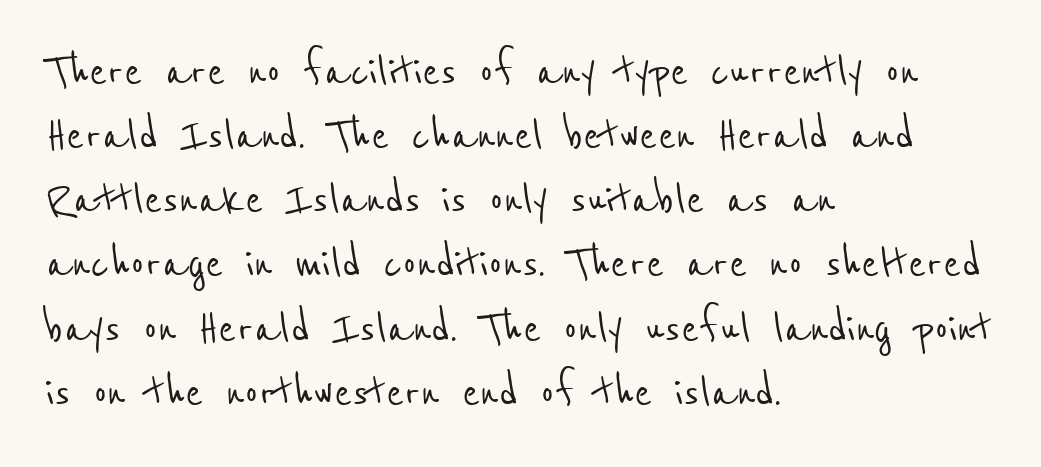
Q: Is the typeface a serif or a sans-serif typeface? A: Sans-serif.
Q: Is the text underlined? A: No.
Q: How is the paragraph aligned? A: Left-aligned.
Q: Is the spacing between letters normal or unusually wide? A: Normal.
Q: Width (condensed, normal, or wide)? A: Condensed.
Q: Stroke contrast? A: Low.
Q: x-height? A: Medium.
Q: Monospaced? A: No.
